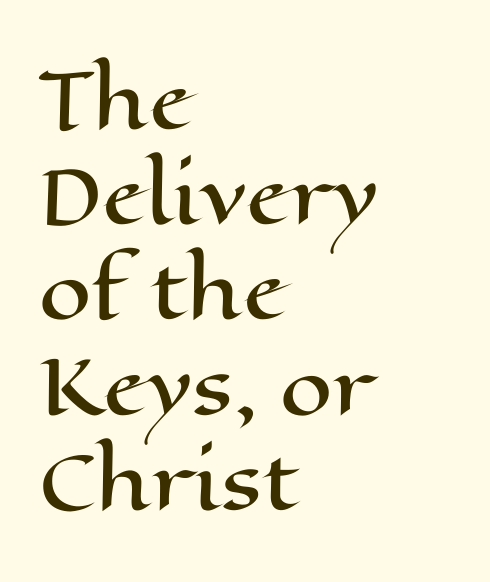
The axis of the letterforms is exactly vertical. Compared with typical body copy, the letter spacing here is the same. Looks like regular typesetting: each glyph gets only the width it needs. The words here are not underlined.
